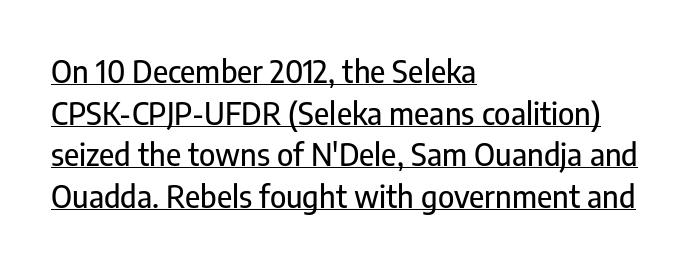
The typography opts for an upright posture over an oblique one. In terms of leading, this rendering sits right in the middle. The rendering anchors every line to the left-hand side. The passage shown is underscored from start to finish. Character widths vary here, with narrow letters taking less room than wide ones. Font category for this specimen: sans-serif.
